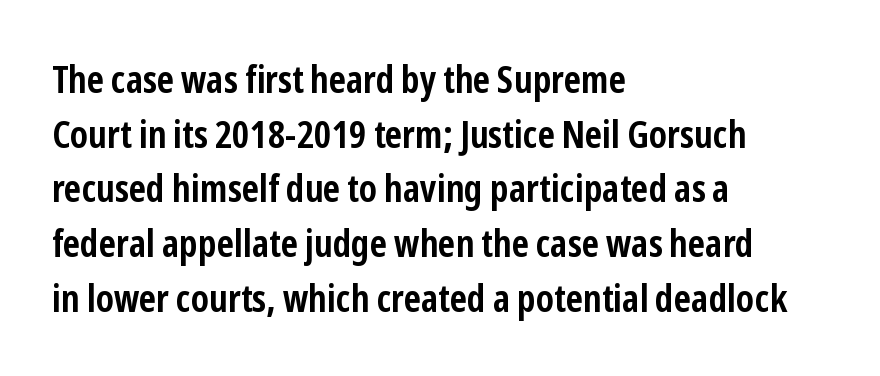
{"serif": "no", "italic": "no", "bold": "yes", "weight": "semibold", "width": "condensed", "stroke_contrast": "low", "x_height": "medium", "monospaced": "no", "underline": "no", "align": "left", "line_spacing": "normal", "line_spacing_ratio": 1.44, "letter_spacing": "normal", "letter_spacing_em": 0.0, "glyph_px": 38}
